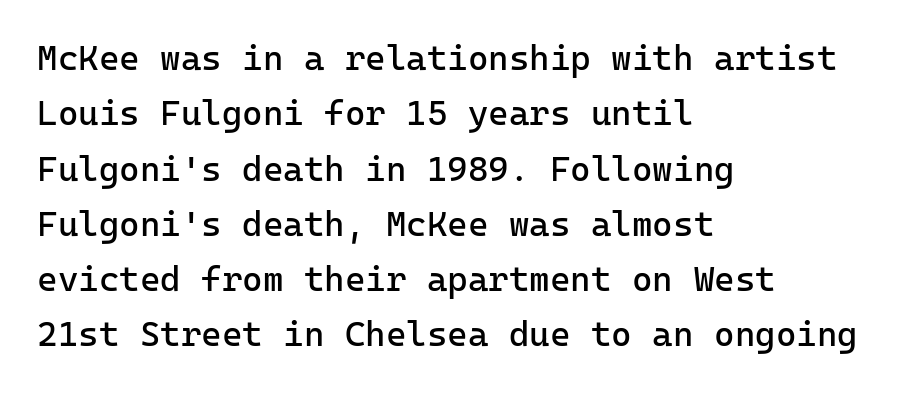
Q: Is the text bold? A: No.
Q: Is the text italic (slanted)? A: No, it is upright.
Q: Is the typeface a serif or a sans-serif typeface? A: Sans-serif.
Q: Is the text underlined? A: No.
Q: How is the paragraph aligned? A: Left-aligned.
Q: Is the spacing between letters normal or unusually wide? A: Normal.
Q: Is the spacing between lines tight, normal or loose? A: Normal.
Q: Width (condensed, normal, or wide)? A: Normal.
Q: Stroke contrast? A: Low.
Q: x-height? A: Medium.
Q: Monospaced? A: Yes.
